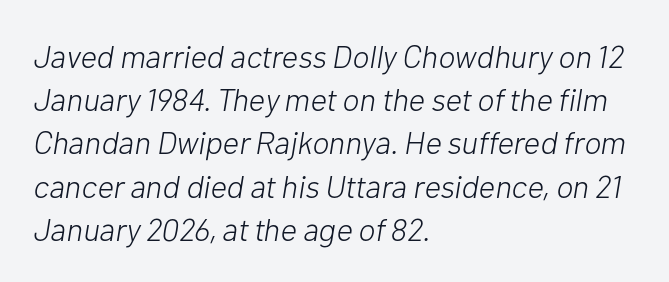
Q: Is the text bold? A: No.
Q: Is the text italic (slanted)? A: Yes, it leans right by about 10 degrees.
Q: Is the text underlined? A: No.
Q: How is the paragraph aligned? A: Left-aligned.
Q: Is the spacing between letters normal or unusually wide? A: Normal.
Q: Is the spacing between lines tight, normal or loose? A: Normal.
Q: Width (condensed, normal, or wide)? A: Normal.
Q: Stroke contrast? A: Low.
Q: x-height? A: Medium.
Q: Monospaced? A: No.
